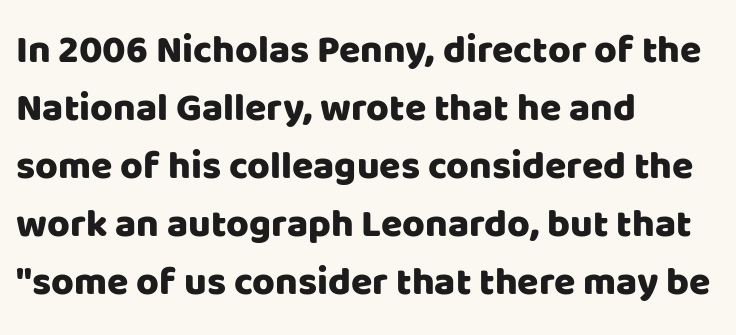
Q: Is the text italic (slanted)? A: No, it is upright.
Q: Is the typeface a serif or a sans-serif typeface? A: Sans-serif.
Q: Is the text underlined? A: No.
Q: How is the paragraph aligned? A: Left-aligned.
Q: Is the spacing between letters normal or unusually wide? A: Normal.
Q: Is the spacing between lines tight, normal or loose? A: Normal.
Q: Width (condensed, normal, or wide)? A: Normal.
Q: Stroke contrast? A: Low.
Q: x-height? A: Large.
Q: Monospaced? A: No.
